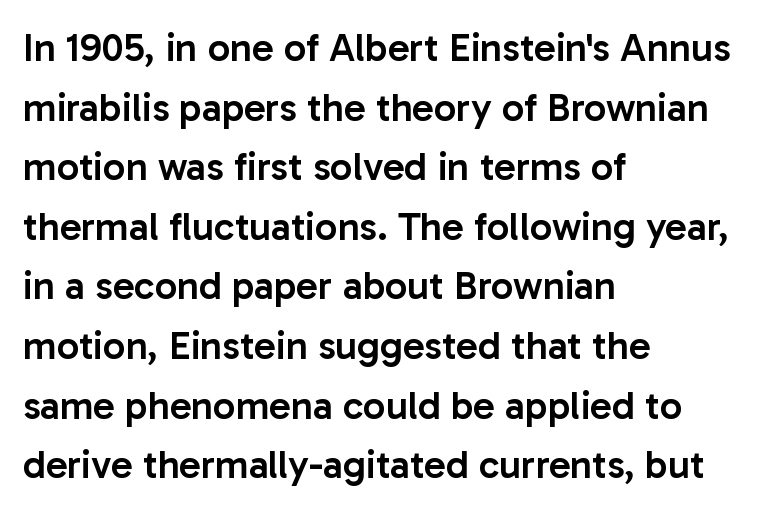
Q: Is the text bold? A: Semi-bold.
Q: Is the text italic (slanted)? A: No, it is upright.
Q: Is the typeface a serif or a sans-serif typeface? A: Sans-serif.
Q: Is the text underlined? A: No.
Q: How is the paragraph aligned? A: Left-aligned.
Q: Is the spacing between letters normal or unusually wide? A: Normal.
Q: Is the spacing between lines tight, normal or loose? A: Normal.
Q: Width (condensed, normal, or wide)? A: Normal.
Q: Stroke contrast? A: Low.
Q: x-height? A: Medium.
Q: Monospaced? A: No.
